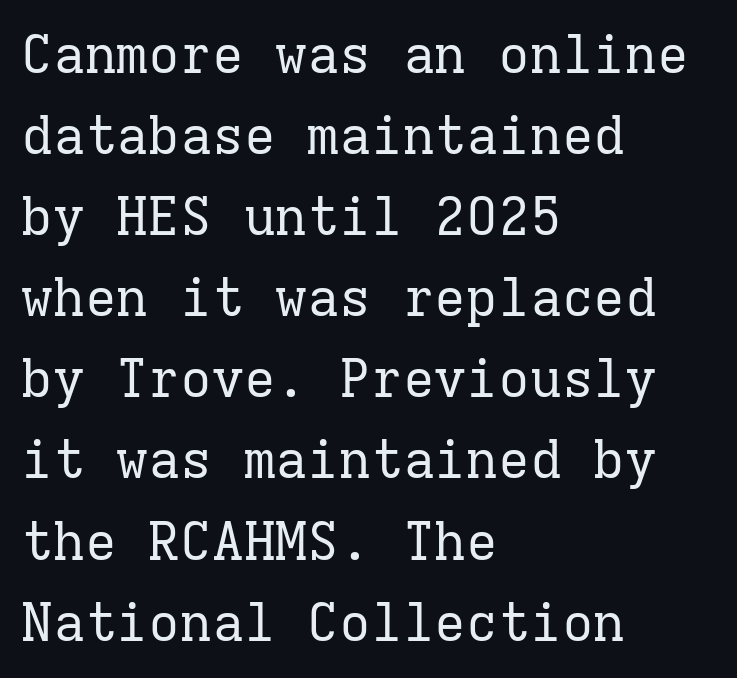
{"serif": "yes", "italic": "no", "bold": "no", "weight": "regular", "width": "normal", "stroke_contrast": "low", "x_height": "medium", "monospaced": "yes", "underline": "no", "align": "left", "line_spacing": "normal", "line_spacing_ratio": 1.53, "letter_spacing": "normal", "letter_spacing_em": 0.0, "glyph_px": 53}
